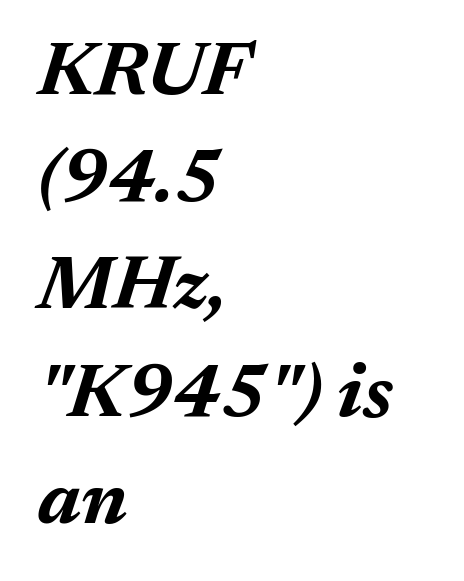
The image shows 75 px bold type, italic (leaning right); set left-aligned, normal line spacing (1.43x), normal letter spacing, not underlined; medium stroke contrast and a medium x-height.
